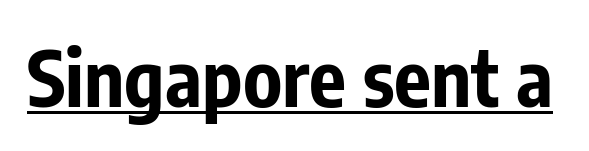
The type family on display is of the sans-serif kind. Notice how thick the strokes are: this is what a full bold looks like. This sample uses an upright cut, with every glyph sitting square on the baseline. Each word holds together tightly as a unit, with standard inter-letter gaps. Each letter keeps its own natural width here, so spacing adapts to shape. The glyphs are accompanied by a horizontal stroke just below them.
